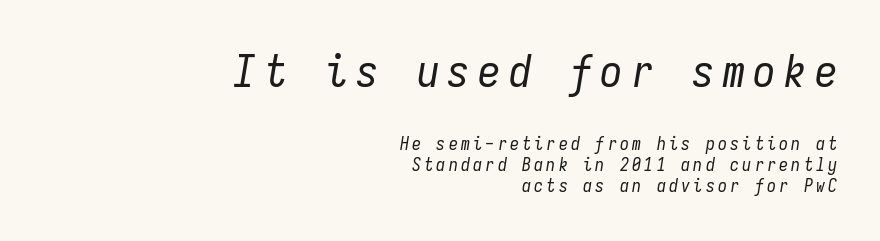
Honestly, there is no underline to notice here at all. In terms of posture, this sample is oblique. The initial chunk of copy outweighs the following chunk in type size. The weight would be labelled regular, book, light, or lighter still. One-word summary of the alignment: right.
